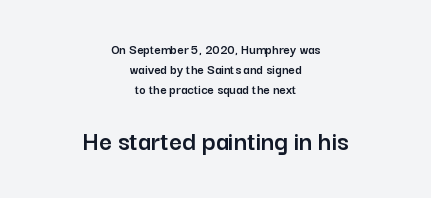
{"serif": "no", "italic": "no", "width": "normal", "stroke_contrast": "low", "x_height": "medium", "monospaced": "no", "underline": "no", "align": "center", "line_spacing": "normal", "line_spacing_ratio": 1.44, "letter_spacing": "normal", "letter_spacing_em": 0.0, "larger_block": "second", "size_ratio": 2.0, "glyph_px": 28}
